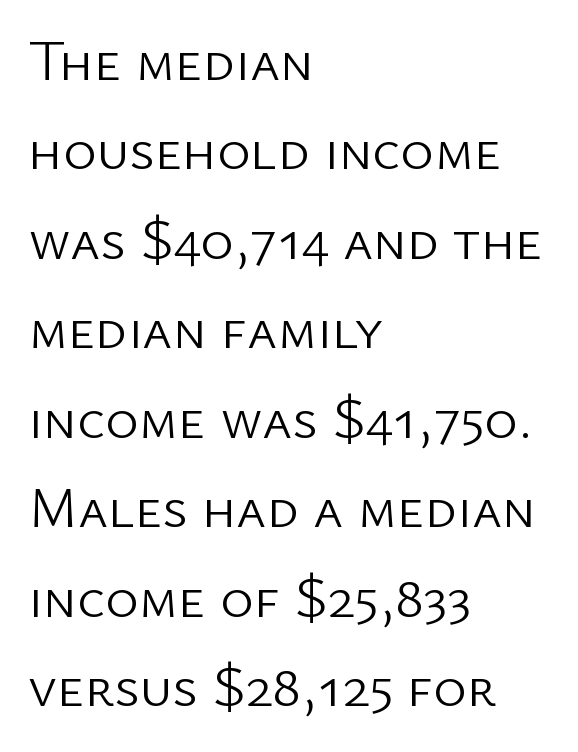
{"serif": "no", "italic": "no", "bold": "no", "weight": "light", "width": "normal", "stroke_contrast": "low", "x_height": "medium", "monospaced": "no", "underline": "no", "align": "left", "line_spacing": "normal", "line_spacing_ratio": 1.57, "letter_spacing": "normal", "letter_spacing_em": 0.0, "glyph_px": 57}
